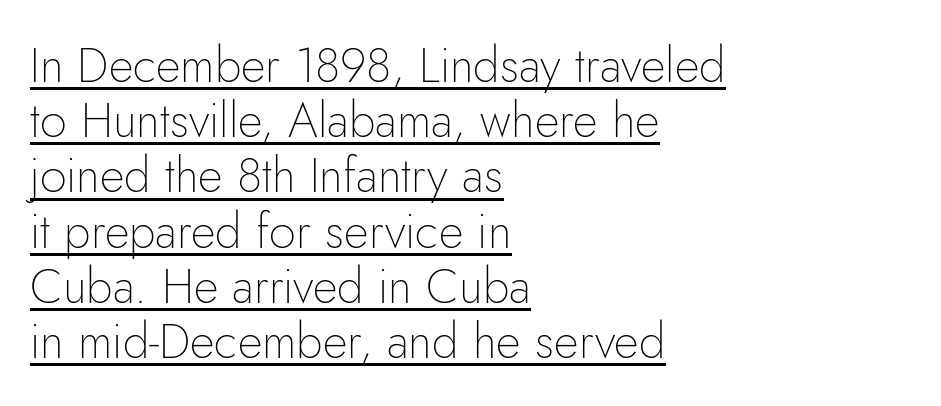
{"serif": "no", "italic": "no", "bold": "no", "weight": "thin", "width": "normal", "stroke_contrast": "low", "x_height": "small", "monospaced": "no", "underline": "yes", "align": "left", "line_spacing": "tight", "line_spacing_ratio": 1.15, "letter_spacing": "normal", "letter_spacing_em": 0.0, "glyph_px": 48}
